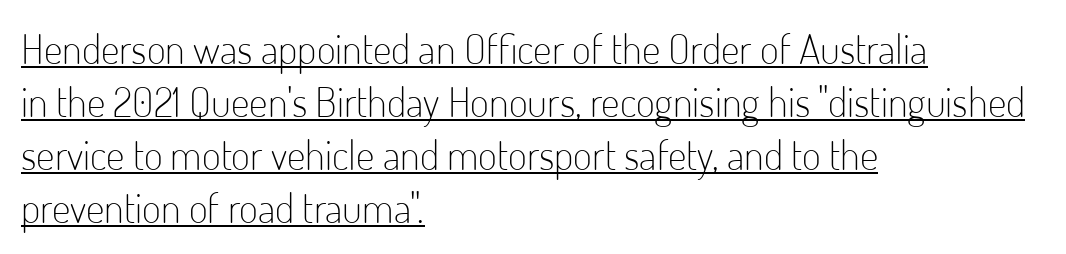
Varying glyph widths throughout — classic text-font behaviour. The vertical gap from one line to the next is medium. One-word summary of the alignment: left. Ordinary non-slanted type is in use. This rendering features underlined lettering.
